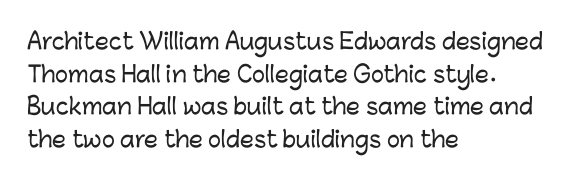
{"italic": "no", "underline": "no", "align": "left", "line_spacing": "normal", "line_spacing_ratio": 1.48, "letter_spacing": "normal", "letter_spacing_em": 0.0, "glyph_px": 22}
